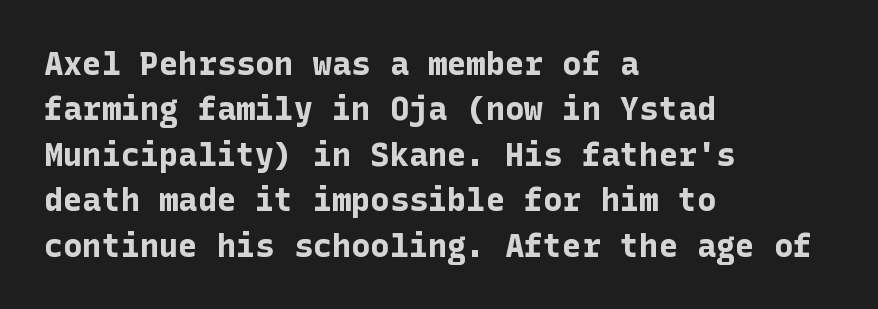
The image shows 32 px bold sans-serif type, upright; set left-aligned, normal line spacing (1.42x), normal letter spacing, not underlined; low stroke contrast and a medium x-height.
